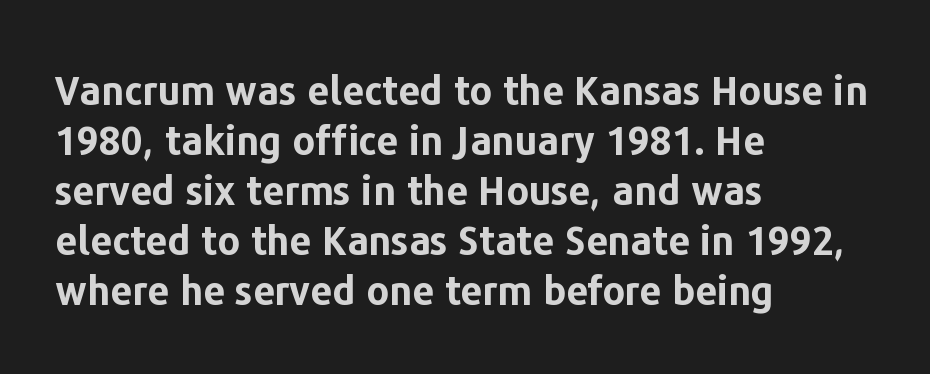
{"serif": "no", "italic": "no", "bold": "yes", "weight": "bold", "width": "normal", "stroke_contrast": "low", "x_height": "medium", "monospaced": "no", "underline": "no", "align": "left", "line_spacing": "normal", "line_spacing_ratio": 1.28, "letter_spacing": "normal", "letter_spacing_em": 0.0, "glyph_px": 39}
